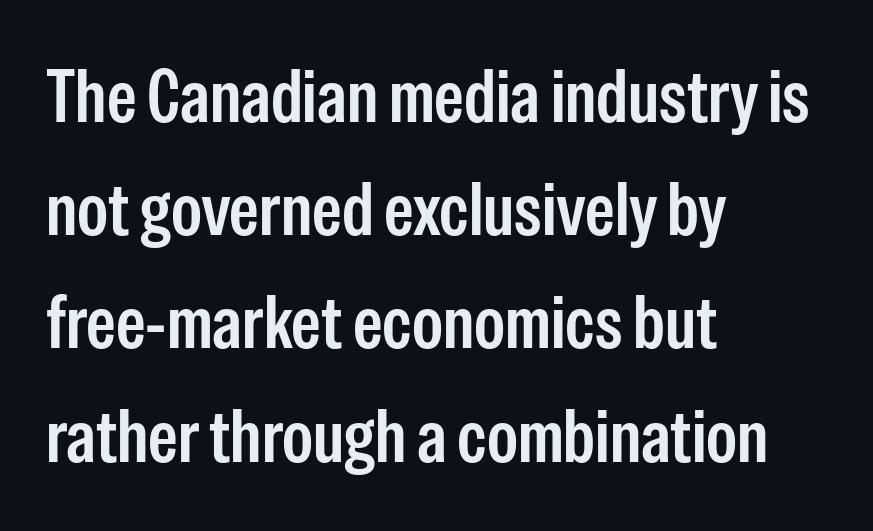
{"serif": "no", "italic": "no", "bold": "semi", "weight": "semibold", "width": "condensed", "stroke_contrast": "low", "x_height": "medium", "monospaced": "no", "underline": "no", "align": "left", "line_spacing": "normal", "line_spacing_ratio": 1.51, "letter_spacing": "normal", "letter_spacing_em": 0.0, "glyph_px": 75}
